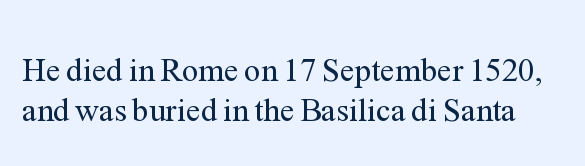
Q: Is the text bold? A: No.
Q: Is the text italic (slanted)? A: No, it is upright.
Q: Is the typeface a serif or a sans-serif typeface? A: Serif.
Q: Is the text underlined? A: No.
Q: Is the spacing between letters normal or unusually wide? A: Normal.
Q: Width (condensed, normal, or wide)? A: Normal.
Q: Stroke contrast? A: Medium.
Q: x-height? A: Medium.
Q: Monospaced? A: No.
